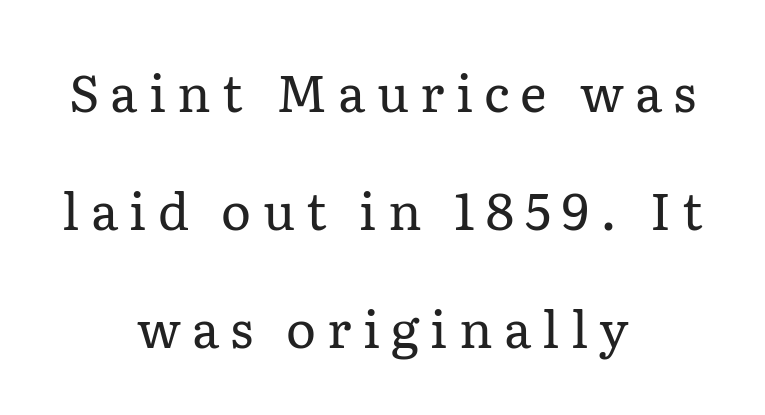
{"serif": "yes", "italic": "no", "bold": "no", "weight": "regular", "width": "normal", "stroke_contrast": "low", "x_height": "medium", "monospaced": "no", "underline": "no", "align": "center", "line_spacing": "loose", "line_spacing_ratio": 2.31, "letter_spacing": "wide", "letter_spacing_em": 0.22, "glyph_px": 51}
